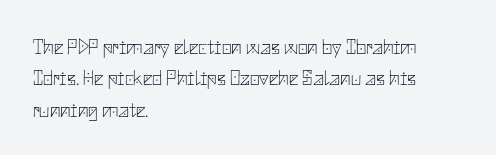
The image shows 21 px text type, upright; set left-aligned, normal line spacing (1.49x), normal letter spacing, not underlined.
